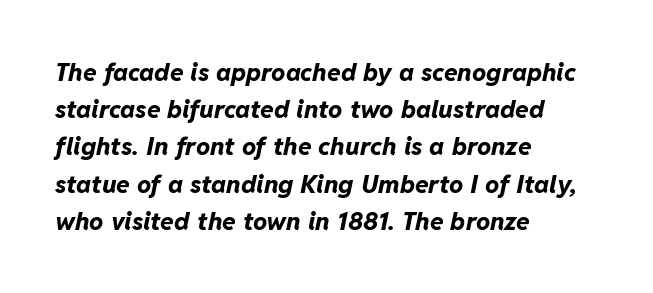
{"italic": "yes", "lean": "right", "slant_degrees": 11, "bold": "yes", "underline": "no", "align": "left", "line_spacing": "normal", "line_spacing_ratio": 1.49, "letter_spacing": "normal", "letter_spacing_em": 0.0, "glyph_px": 25}
